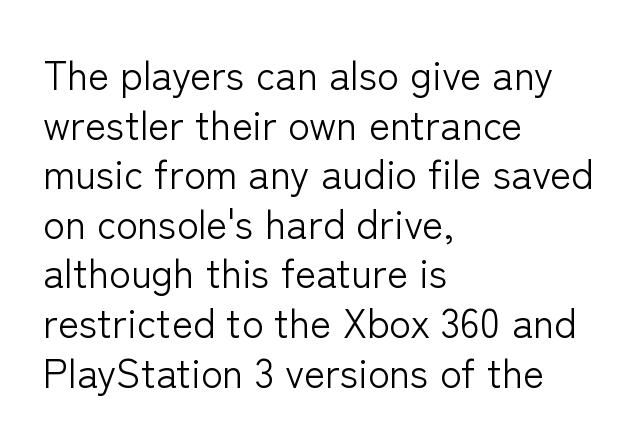
The image shows 40 px light sans-serif type, upright; set left-aligned, line spacing 1.24x, normal letter spacing, not underlined; low stroke contrast and a medium x-height.
